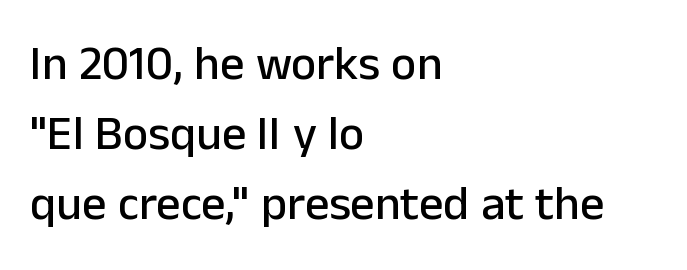
{"serif": "no", "italic": "no", "width": "normal", "stroke_contrast": "low", "x_height": "medium", "monospaced": "no", "underline": "no", "align": "left", "line_spacing": "normal", "line_spacing_ratio": 1.46, "letter_spacing": "normal", "letter_spacing_em": 0.0, "glyph_px": 48}
